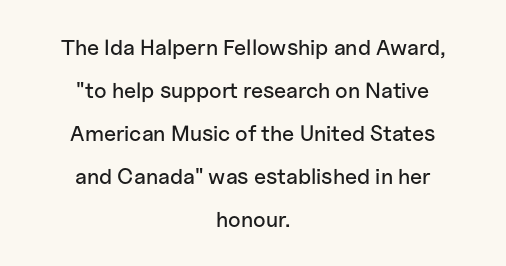
This is roman type, the default non-slanted kind. The passage shown has conventional tracking throughout. Students, observe: this is what heavily led, spacious text looks like. Letters rest on an invisible, unmarked baseline.
